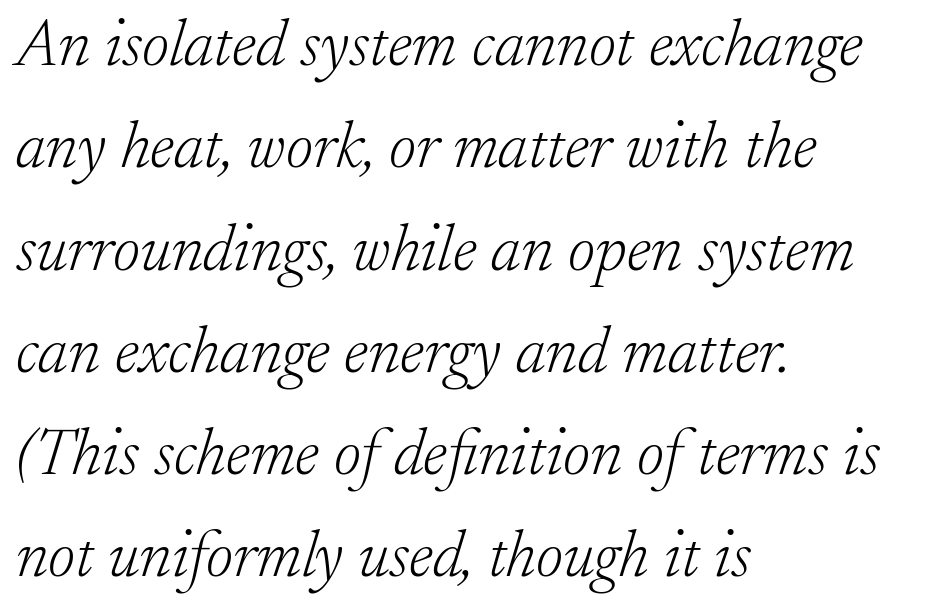
The image shows 66 px light serif type, italic (leaning right); set left-aligned, normal line spacing (1.55x), normal letter spacing, not underlined; low stroke contrast and a small x-height.
